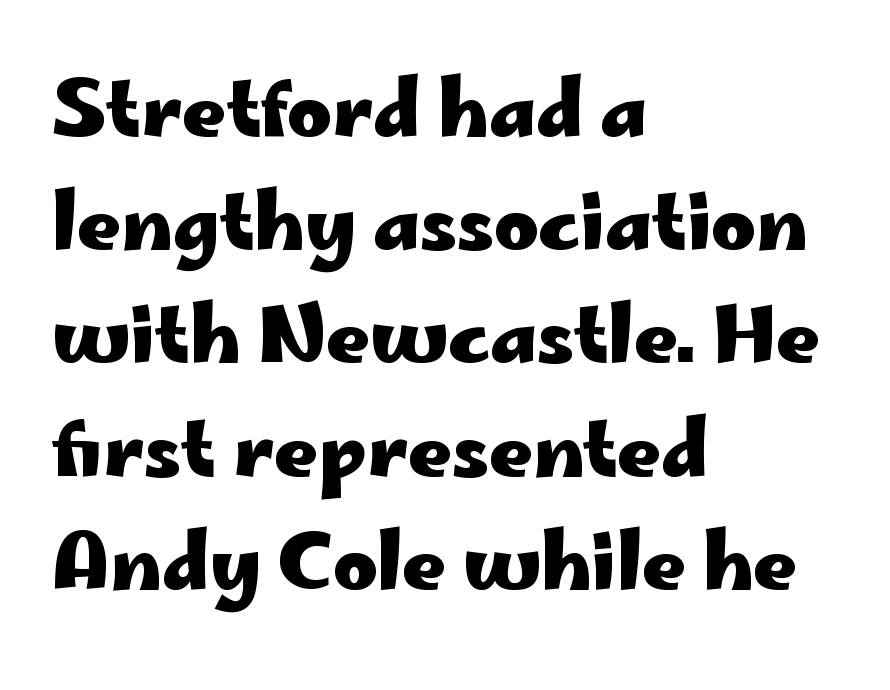
Q: Is the text bold? A: Yes.
Q: Is the text italic (slanted)? A: No, it is upright.
Q: Is the typeface a serif or a sans-serif typeface? A: Sans-serif.
Q: Is the text underlined? A: No.
Q: How is the paragraph aligned? A: Left-aligned.
Q: Is the spacing between letters normal or unusually wide? A: Normal.
Q: Is the spacing between lines tight, normal or loose? A: Normal.
Q: Width (condensed, normal, or wide)? A: Wide.
Q: Stroke contrast? A: Low.
Q: x-height? A: Small.
Q: Monospaced? A: No.
